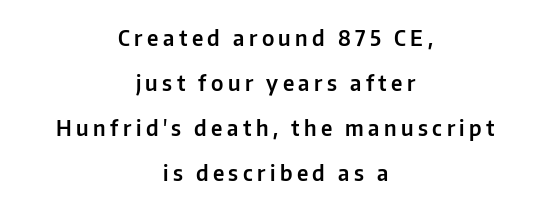
{"italic": "no", "underline": "no", "align": "center", "line_spacing": "loose", "line_spacing_ratio": 2.14, "letter_spacing": "wide", "letter_spacing_em": 0.21, "glyph_px": 21}
